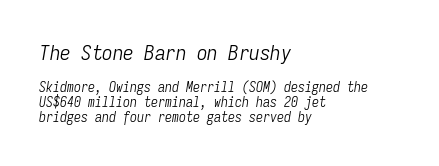
The image shows 21 px text type, italic (leaning right); set left-aligned, tight line spacing (1.07x), normal letter spacing, not underlined; the first (top) block is 1.5x larger.
